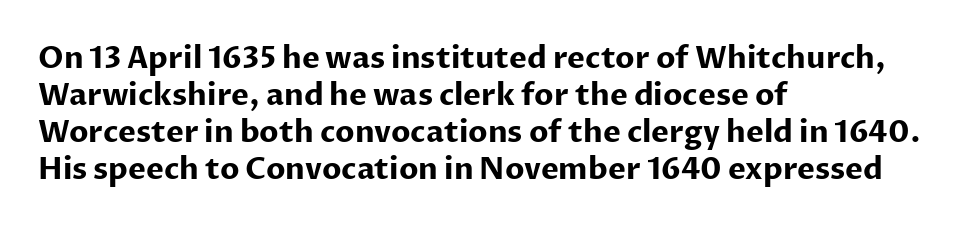
The image shows 30 px bold sans-serif type, upright; set left-aligned, line spacing 1.23x, normal letter spacing, not underlined; low stroke contrast and a medium x-height.
